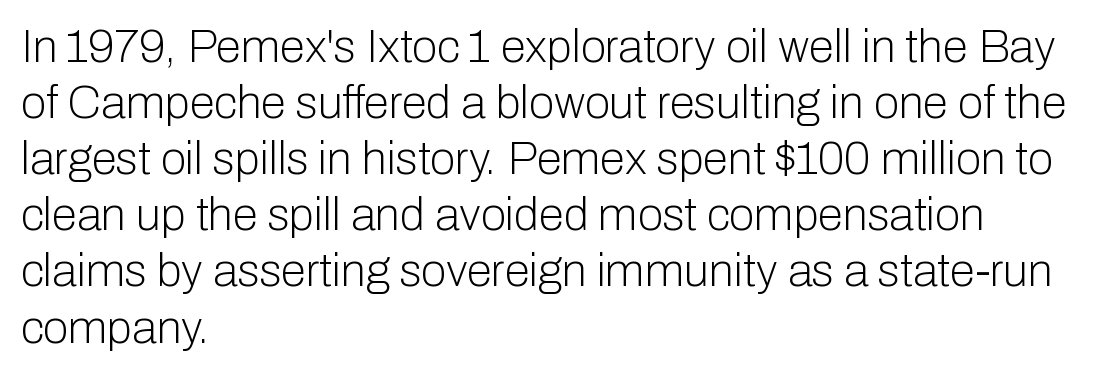
Character widths vary here, with narrow letters taking less room than wide ones. Which margin do the lines hug? The left one — the right edge is uneven. Serifs: no, the terminals of the letterforms are clean. The passage shown has conventional tracking throughout.
